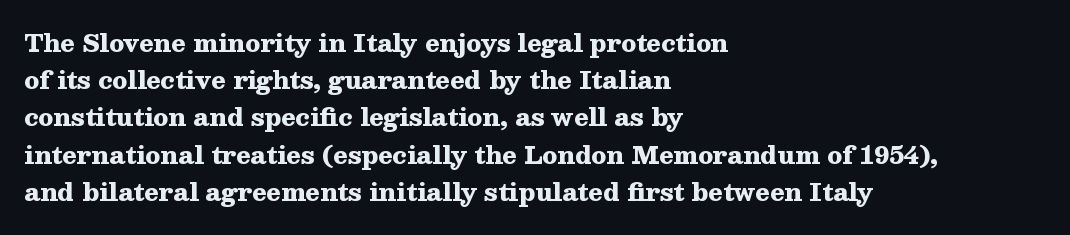
The passage shown has conventional tracking throughout. Underline: absent. The lines in this sample share a left origin and differ only in where they stop. These lines carry a lot of weight — the face is fully bold. Leading: standard. Characters remain perfectly vertical along every line.
